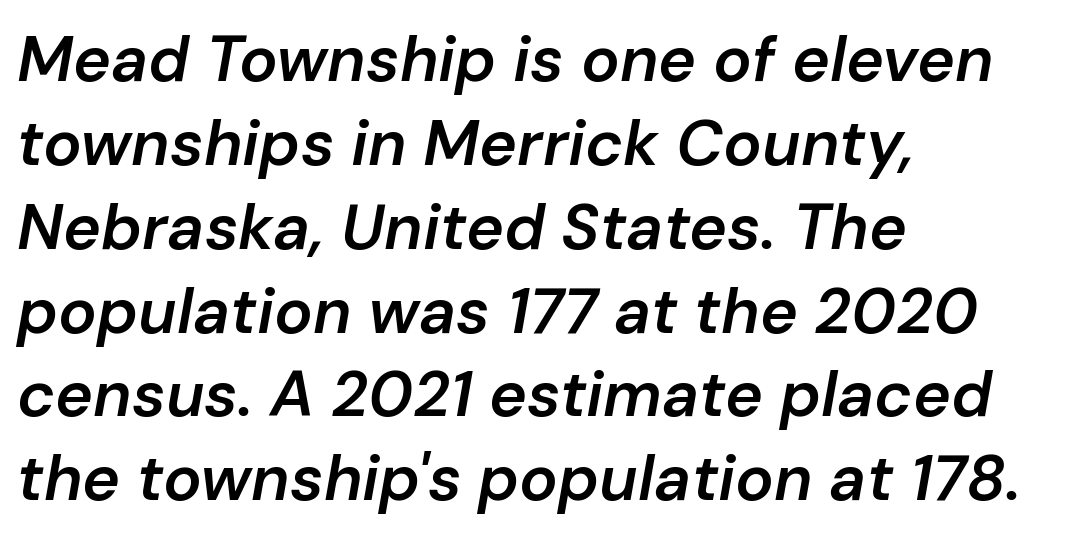
The image shows 64 px semibold type, italic (leaning right); set left-aligned, normal line spacing (1.31x), normal letter spacing, not underlined; low stroke contrast and a medium x-height.
